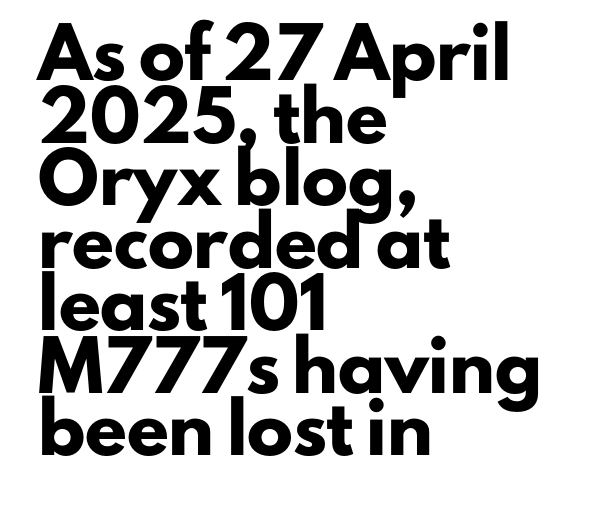
The image shows 46 px heavy sans-serif type, upright; set left-aligned, normal line spacing (1.36x), normal letter spacing, not underlined; low stroke contrast and a small x-height.
